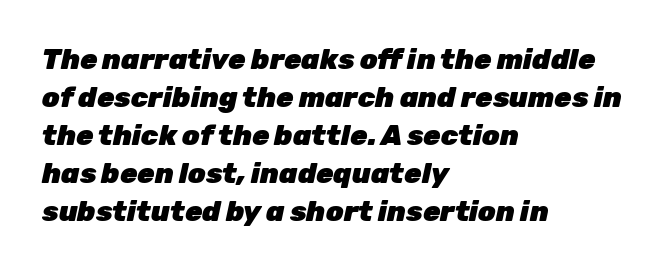
Does extra space separate the letters? No, they use regular spacing. Is there much room between lines? A standard amount, neither cramped nor airy. Where is the straight margin? On the left. Notice how thick the strokes are: this is what a full bold looks like.
